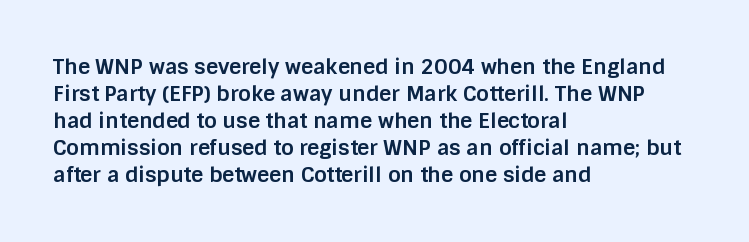
Which margin do the lines hug? The left one — the right edge is uneven. The foot of each line stays bare and open. Strokes here are thick enough to call this a true bold. Does the lettering tilt? It doesn't — this is upright. You could call the tracking neutral — neither tight nor loose. Interline gaps are of average width in this sample.
